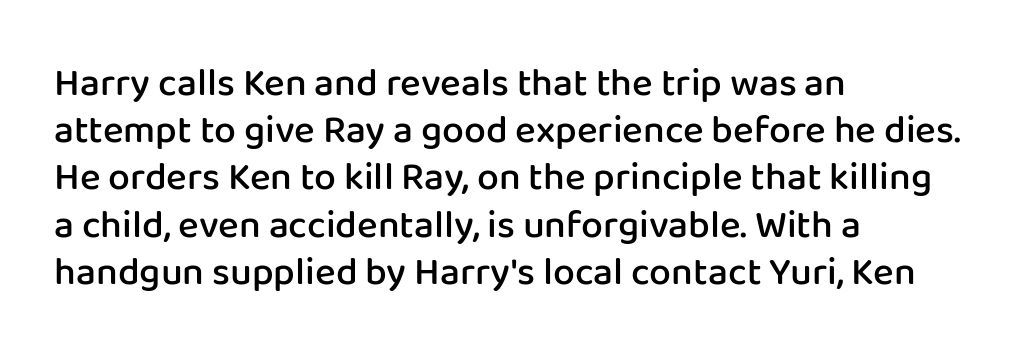
The type sits square on the baseline with zero lean. Between one letter and the next there's only the usual sliver of space. Has an underline been added? It has not. Every letter is mildly thick-stroked: semibold rather than bold.
